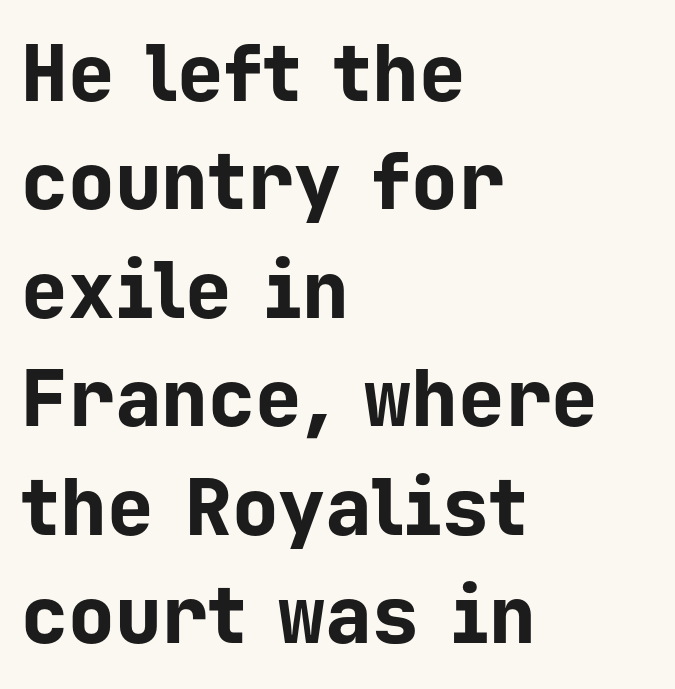
The image shows 78 px bold sans-serif type, upright, monospaced; set left-aligned, normal line spacing (1.39x), normal letter spacing, not underlined; low stroke contrast and a medium x-height.
